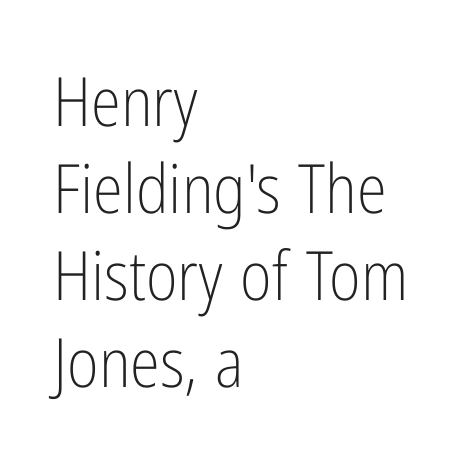
Q: Is the text bold? A: No.
Q: Is the text italic (slanted)? A: No, it is upright.
Q: Is the typeface a serif or a sans-serif typeface? A: Sans-serif.
Q: Is the text underlined? A: No.
Q: How is the paragraph aligned? A: Left-aligned.
Q: Is the spacing between letters normal or unusually wide? A: Normal.
Q: Is the spacing between lines tight, normal or loose? A: Normal.
Q: Width (condensed, normal, or wide)? A: Condensed.
Q: Stroke contrast? A: Low.
Q: x-height? A: Medium.
Q: Monospaced? A: No.
